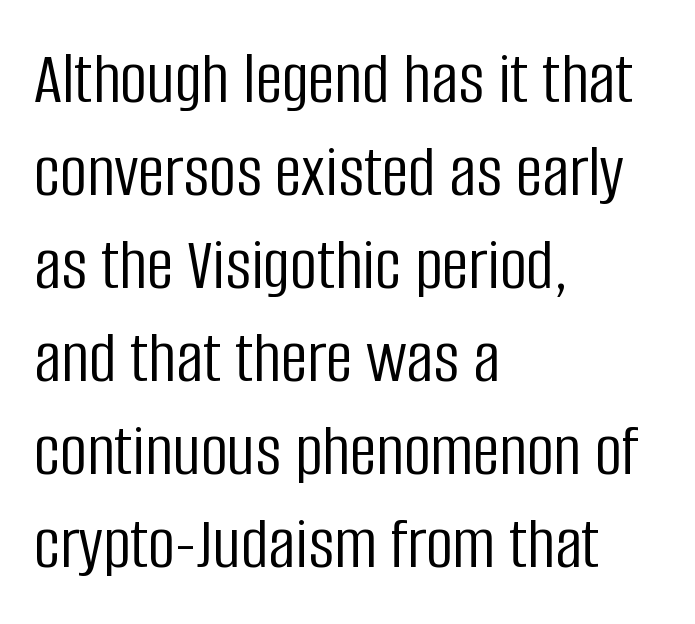
Grotesque or geometric, the face here clearly has no serifs. A bare baseline throughout the passage. Does the copy run flush right? No — it runs flush left. Weight: not bold — regular or lighter. These lines keep a tight, regular rhythm from letter to letter. Vertical strokes here are truly vertical.
